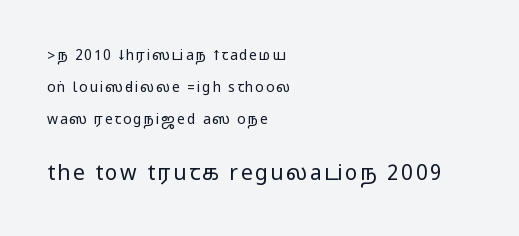
The image shows 21 px text type, upright; set left-aligned, loose line spacing (2.29x), not underlined; the second (bottom) block is 1.5x larger.
